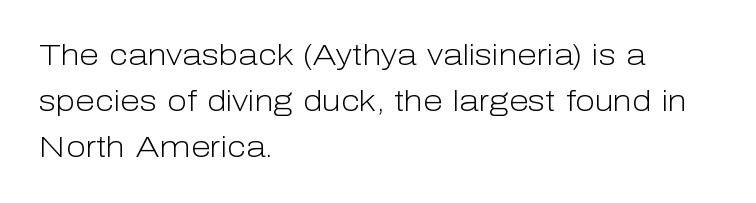
A typesetter would call this proportional, since set widths differ per character. This sample keeps an unexceptional amount of space between lines. The face used here is rendered with its standard letterfit. Where is the straight margin? On the left. The typeface chosen for these lines omits serifs. Unbolded letterforms with no extra heft.
